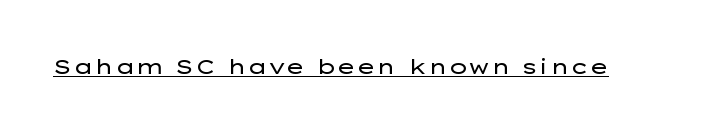
{"italic": "no", "bold": "no", "underline": "yes", "letter_spacing": "normal", "letter_spacing_em": 0.0, "glyph_px": 21}
